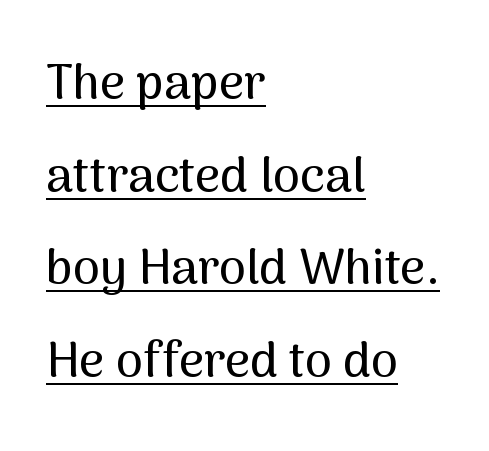
Q: Is the text italic (slanted)? A: No, it is upright.
Q: Is the typeface a serif or a sans-serif typeface? A: Sans-serif.
Q: Is the text underlined? A: Yes.
Q: How is the paragraph aligned? A: Left-aligned.
Q: Is the spacing between letters normal or unusually wide? A: Normal.
Q: Width (condensed, normal, or wide)? A: Normal.
Q: Stroke contrast? A: Medium.
Q: x-height? A: Medium.
Q: Monospaced? A: No.
